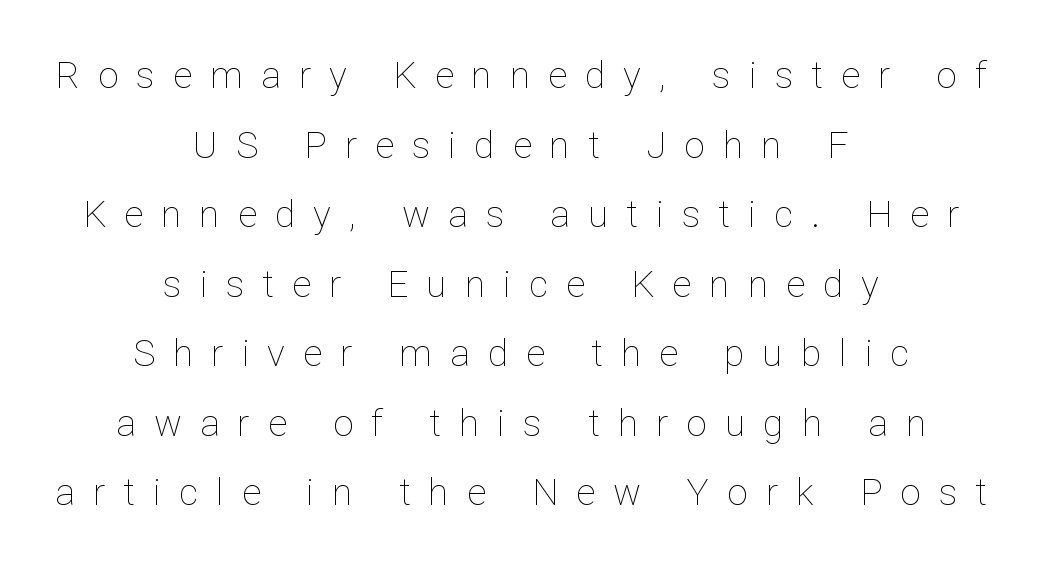
Q: Is the text bold? A: No.
Q: Is the text italic (slanted)? A: No, it is upright.
Q: Is the text underlined? A: No.
Q: How is the paragraph aligned? A: Centered.
Q: Is the spacing between letters normal or unusually wide? A: Unusually wide.
Q: Width (condensed, normal, or wide)? A: Normal.
Q: Stroke contrast? A: Low.
Q: x-height? A: Medium.
Q: Monospaced? A: No.
